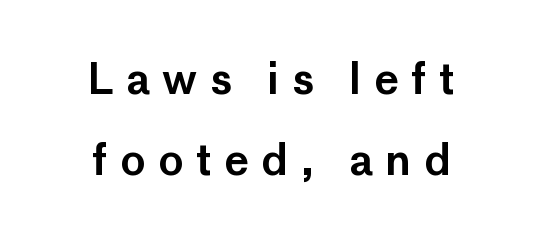
The image shows 42 px sans-serif type, upright; set centered, loose line spacing (1.93x), unusually wide letter spacing (+0.3 em), not underlined; low stroke contrast and a medium x-height.
